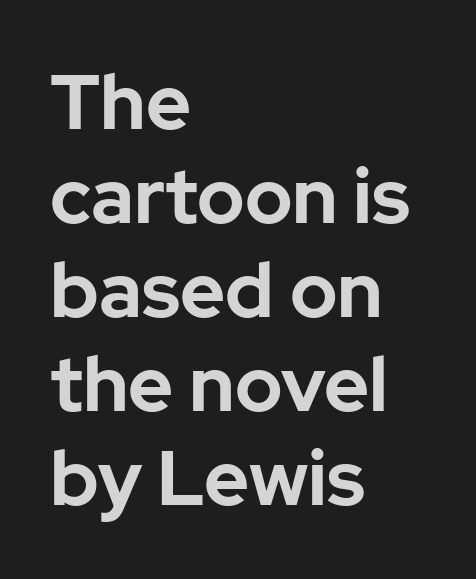
Plenty of ink on the page — the face is bold. A typesetter would label this face a sans. Tall strokes in this sample are plumb rather than angled. Descenders are the only things crossing below the line. Layout note: lines flush left.
